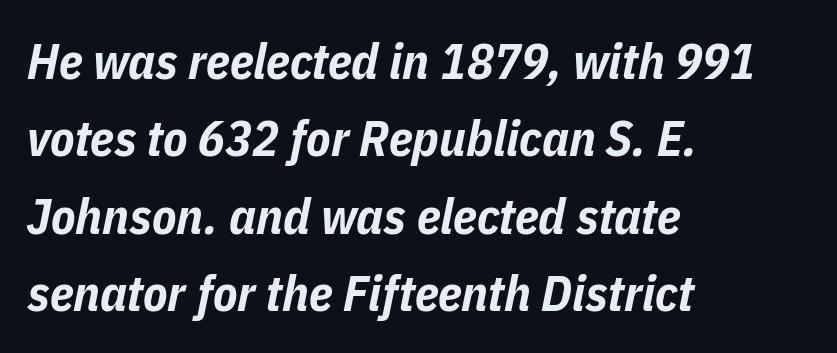
{"italic": "yes", "lean": "right", "slant_degrees": 11, "bold": "yes", "weight": "bold", "width": "condensed", "stroke_contrast": "low", "x_height": "medium", "monospaced": "no", "underline": "no", "align": "left", "line_spacing": "normal", "line_spacing_ratio": 1.55, "letter_spacing": "normal", "letter_spacing_em": 0.0, "glyph_px": 50}
